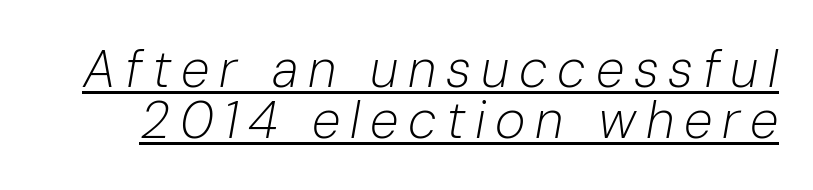
The image shows 52 px light type, italic (leaning right); set tight line spacing (0.98x), underlined; low stroke contrast and a medium x-height.
